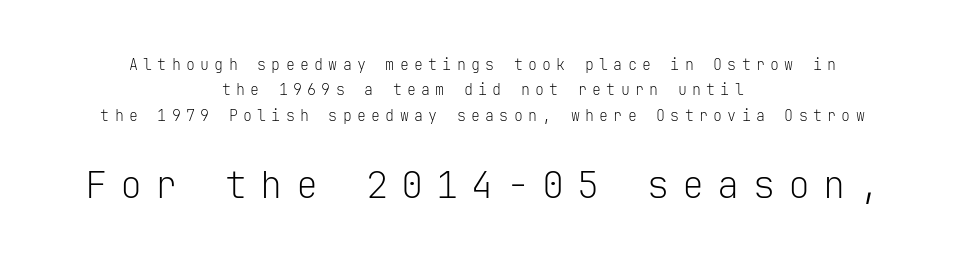
{"serif": "no", "italic": "no", "bold": "no", "weight": "light", "width": "normal", "stroke_contrast": "low", "x_height": "medium", "monospaced": "yes", "underline": "no", "align": "center", "line_spacing": "normal", "line_spacing_ratio": 1.69, "letter_spacing": "wide", "letter_spacing_em": 0.35, "larger_block": "second", "size_ratio": 2.47, "glyph_px": 37}
